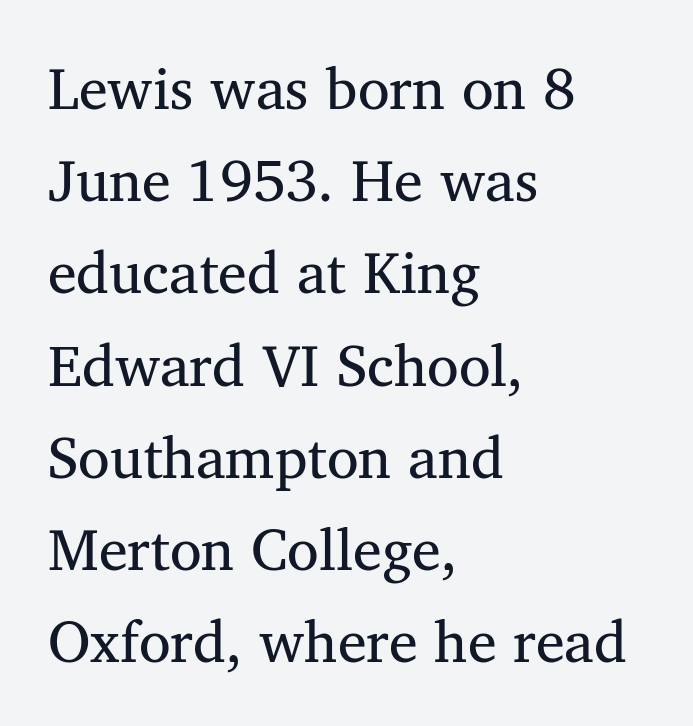
The image shows 58 px regular-weight serif type, upright; set left-aligned, normal line spacing (1.59x), normal letter spacing, not underlined; medium stroke contrast and a medium x-height.
